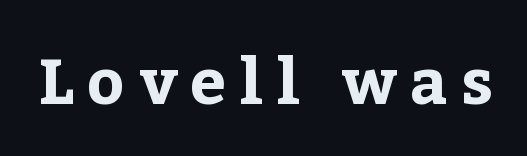
Q: Is the text bold? A: Yes.
Q: Is the text italic (slanted)? A: No, it is upright.
Q: Is the typeface a serif or a sans-serif typeface? A: Serif.
Q: Is the text underlined? A: No.
Q: Is the spacing between letters normal or unusually wide? A: Unusually wide.
Q: Width (condensed, normal, or wide)? A: Normal.
Q: Stroke contrast? A: Low.
Q: x-height? A: Medium.
Q: Monospaced? A: No.
